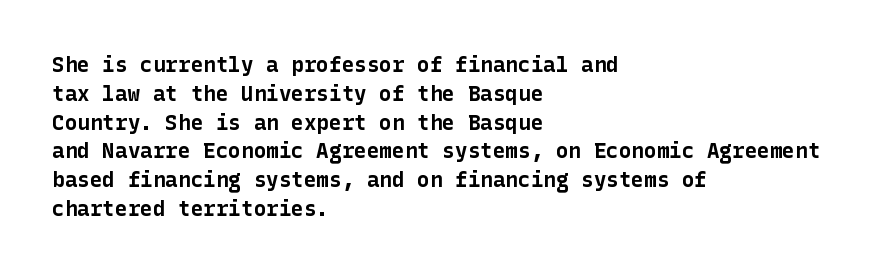
{"italic": "no", "bold": "yes", "underline": "no", "align": "left", "line_spacing": "normal", "line_spacing_ratio": 1.37, "letter_spacing": "normal", "letter_spacing_em": 0.0, "glyph_px": 21}
